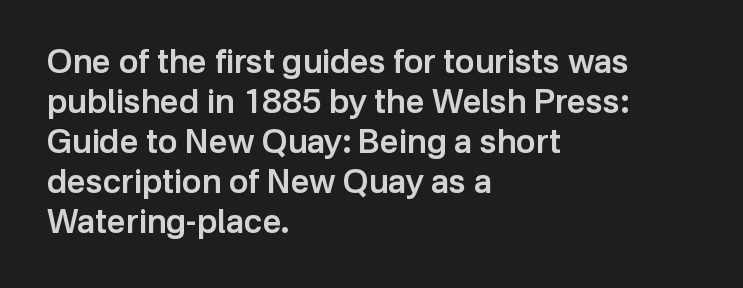
Q: Is the text bold? A: Semi-bold.
Q: Is the text italic (slanted)? A: No, it is upright.
Q: Is the typeface a serif or a sans-serif typeface? A: Sans-serif.
Q: Is the text underlined? A: No.
Q: How is the paragraph aligned? A: Left-aligned.
Q: Is the spacing between letters normal or unusually wide? A: Normal.
Q: Width (condensed, normal, or wide)? A: Normal.
Q: Stroke contrast? A: Low.
Q: x-height? A: Medium.
Q: Monospaced? A: No.
